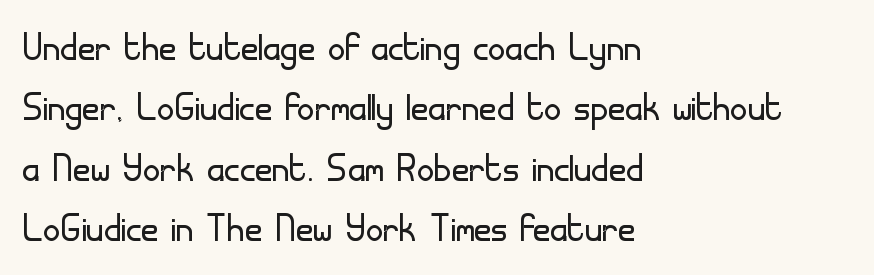
Q: Is the text bold? A: No.
Q: Is the text italic (slanted)? A: No, it is upright.
Q: Is the typeface a serif or a sans-serif typeface? A: Sans-serif.
Q: Is the text underlined? A: No.
Q: How is the paragraph aligned? A: Left-aligned.
Q: Is the spacing between letters normal or unusually wide? A: Normal.
Q: Is the spacing between lines tight, normal or loose? A: Normal.
Q: Width (condensed, normal, or wide)? A: Normal.
Q: Stroke contrast? A: Low.
Q: x-height? A: Small.
Q: Monospaced? A: No.
